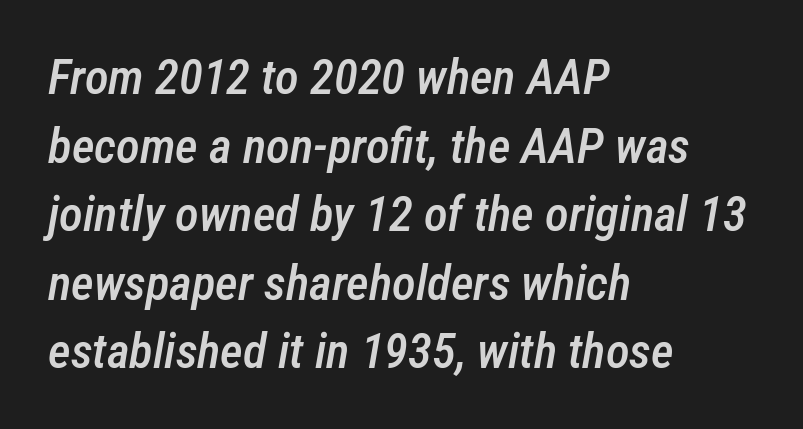
Do the characters align in a grid? No, the font is proportional. Notice how descenders clear the ascenders below comfortably — that's standard leading. The strip under each line holds only bare page. Visually the block forms a straight wall on the left and a jagged coastline on the right. There's an unmistakable incline to the writing here.
